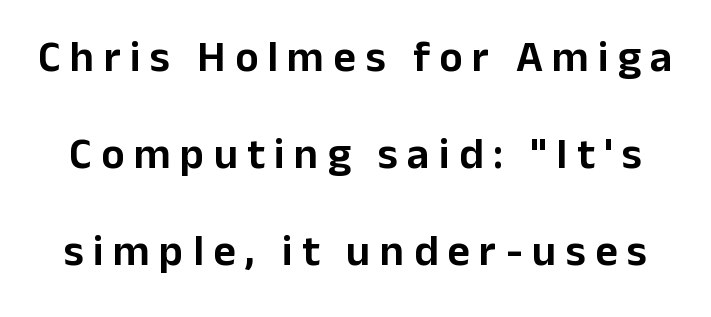
{"serif": "no", "italic": "no", "width": "normal", "stroke_contrast": "low", "x_height": "medium", "monospaced": "no", "underline": "no", "line_spacing": "loose", "line_spacing_ratio": 2.21, "letter_spacing": "wide", "letter_spacing_em": 0.21, "glyph_px": 44}
